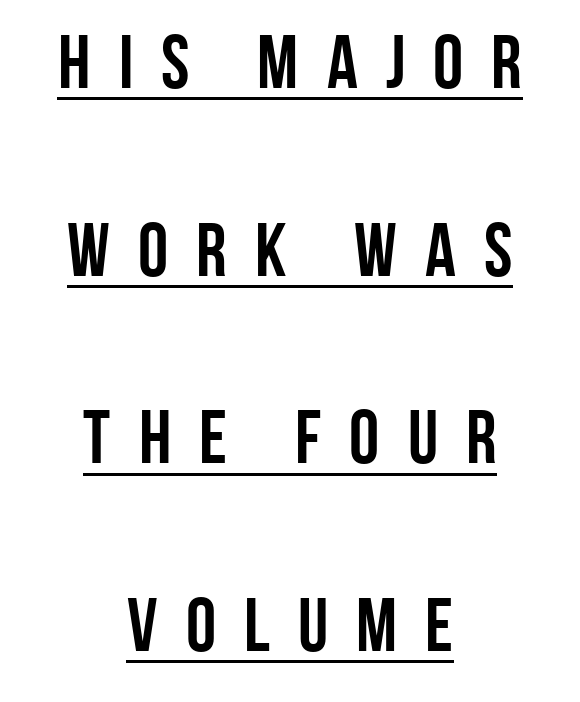
{"serif": "no", "italic": "no", "bold": "yes", "weight": "semibold", "width": "condensed", "stroke_contrast": "low", "x_height": "large", "monospaced": "no", "underline": "yes", "align": "center", "line_spacing": "loose", "line_spacing_ratio": 2.47, "letter_spacing": "wide", "letter_spacing_em": 0.37, "glyph_px": 76}
